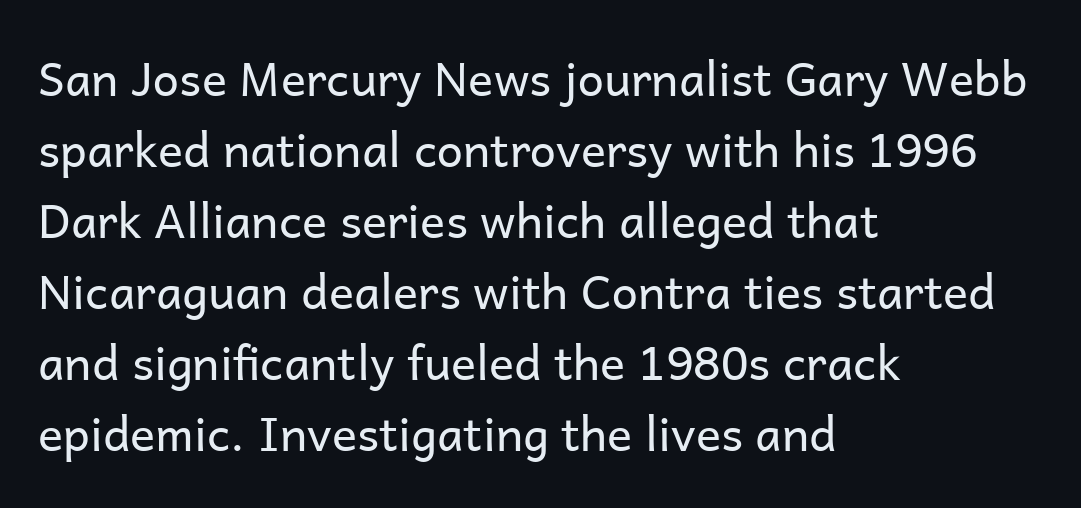
{"serif": "no", "italic": "no", "bold": "no", "weight": "regular", "width": "normal", "stroke_contrast": "low", "x_height": "medium", "monospaced": "no", "underline": "no", "align": "left", "line_spacing": "normal", "line_spacing_ratio": 1.51, "letter_spacing": "normal", "letter_spacing_em": 0.0, "glyph_px": 47}
